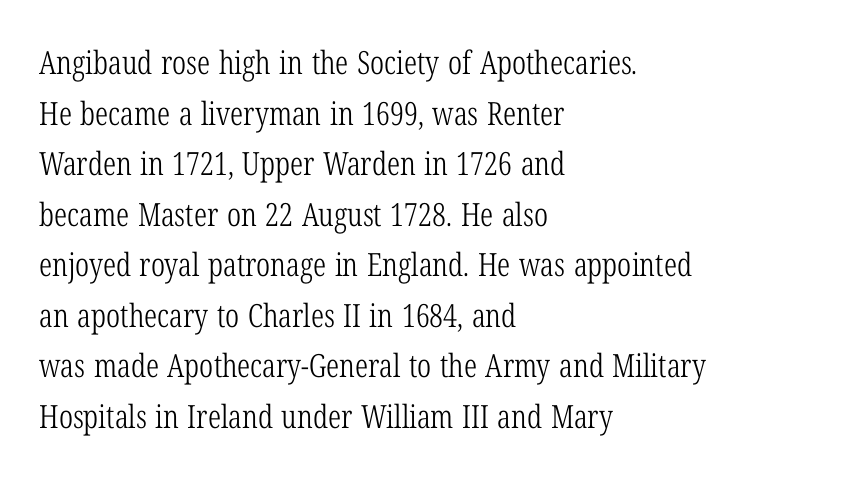
Do the characters align in a grid? No, the font is proportional. Posture: vertical. The letters sit at their default tracking, neither squeezed nor spread. The string is rendered with underlining switched off. In CSS terms this would be text-align: left. A typesetter would label this face a serif.
